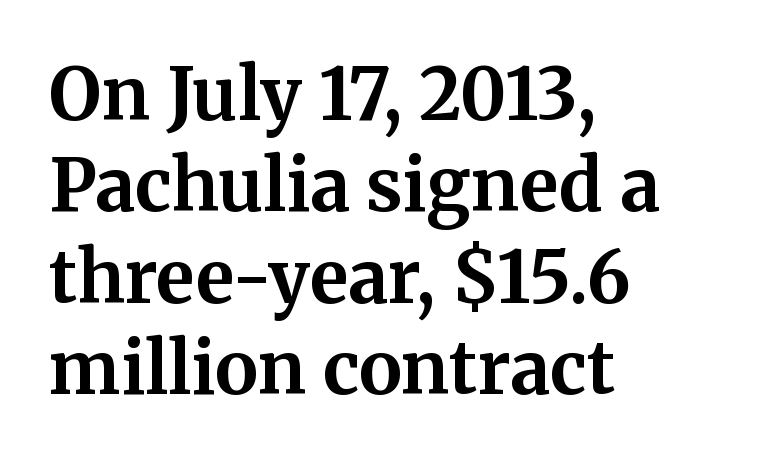
The space between consecutive lines is moderate. A typesetter would call this zero additional tracking. Descenders are the only things crossing below the line. Varying glyph widths throughout — classic text-font behaviour. The rendering uses a bold face; every stroke is thick and dark. Tall strokes in this sample are plumb rather than angled.
